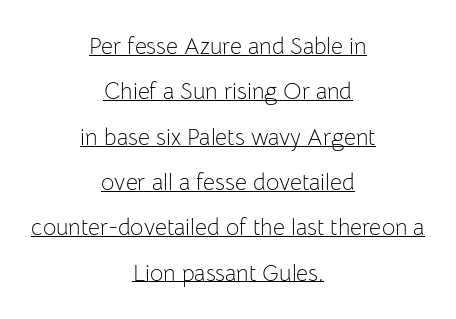
Q: Is the text bold? A: No.
Q: Is the text italic (slanted)? A: No, it is upright.
Q: Is the text underlined? A: Yes.
Q: How is the paragraph aligned? A: Centered.
Q: Is the spacing between letters normal or unusually wide? A: Normal.
Q: Is the spacing between lines tight, normal or loose? A: Loose.
